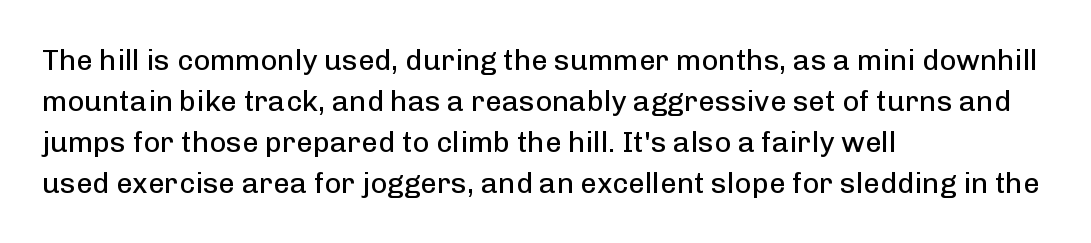
The image shows 29 px regular-weight sans-serif type, upright; set left-aligned, normal line spacing (1.41x), normal letter spacing, not underlined; low stroke contrast and a medium x-height.
